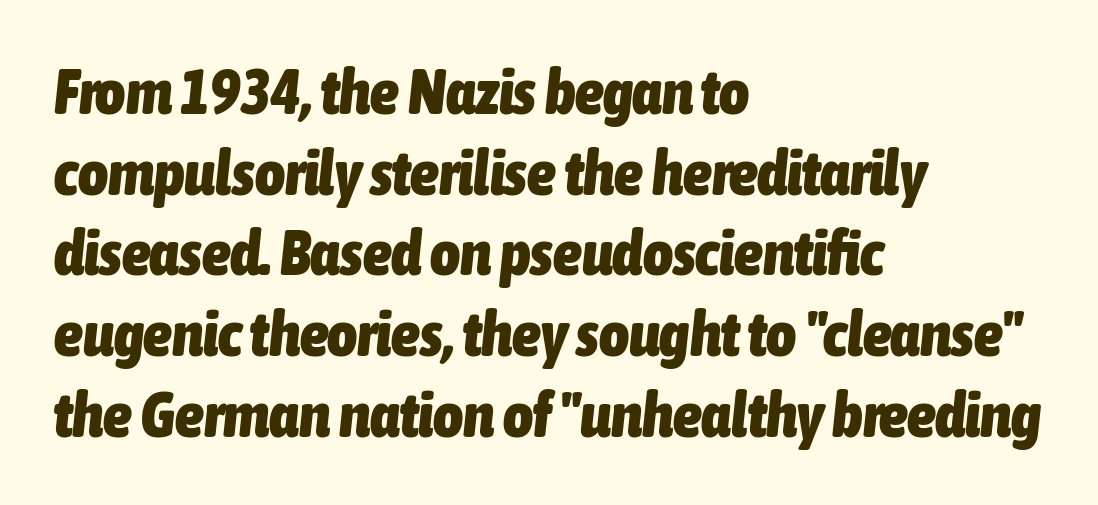
Q: Is the text bold? A: Yes.
Q: Is the text italic (slanted)? A: Yes, it leans right by about 6 degrees.
Q: Is the text underlined? A: No.
Q: How is the paragraph aligned? A: Left-aligned.
Q: Is the spacing between letters normal or unusually wide? A: Normal.
Q: Is the spacing between lines tight, normal or loose? A: Normal.
Q: Width (condensed, normal, or wide)? A: Condensed.
Q: Stroke contrast? A: Low.
Q: x-height? A: Medium.
Q: Monospaced? A: No.
